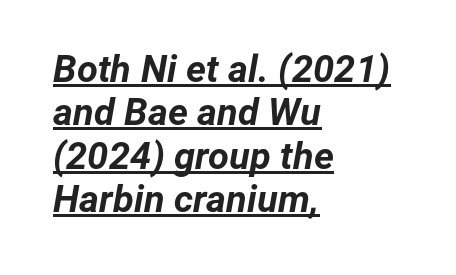
Q: Is the text bold? A: Yes.
Q: Is the text italic (slanted)? A: Yes, it leans right by about 12 degrees.
Q: Is the text underlined? A: Yes.
Q: How is the paragraph aligned? A: Left-aligned.
Q: Is the spacing between letters normal or unusually wide? A: Normal.
Q: Is the spacing between lines tight, normal or loose? A: Tight.
Q: Width (condensed, normal, or wide)? A: Normal.
Q: Stroke contrast? A: Low.
Q: x-height? A: Medium.
Q: Monospaced? A: No.
